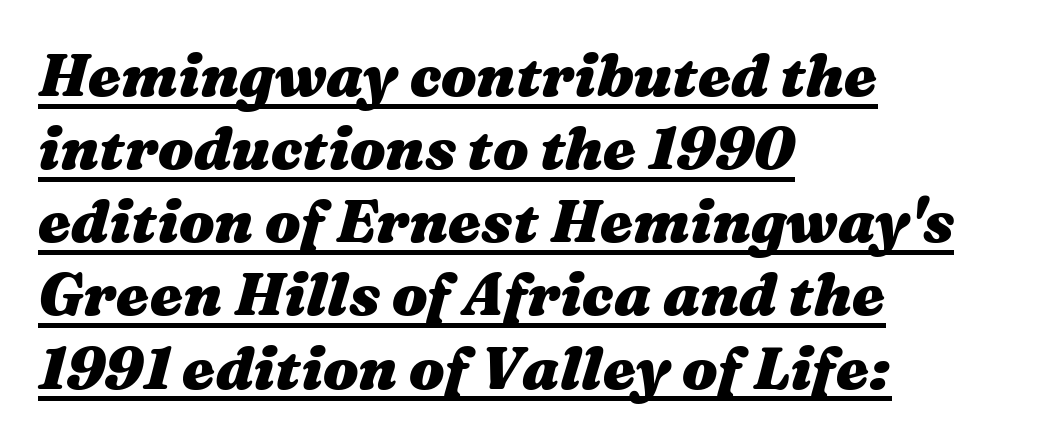
This rendering leaves character spacing at its baseline value. Alignment: flush left. Pretty heavy lettering here — definitely bold. Think of a printed novel: that variable character pitch is what you see here.
